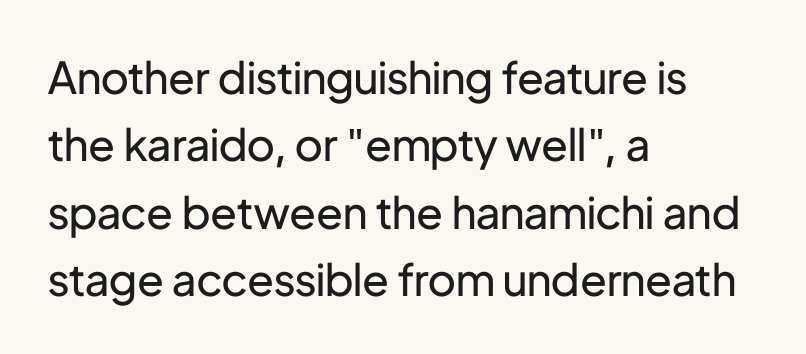
Q: Is the text bold? A: No.
Q: Is the text italic (slanted)? A: No, it is upright.
Q: Is the typeface a serif or a sans-serif typeface? A: Sans-serif.
Q: Is the text underlined? A: No.
Q: How is the paragraph aligned? A: Left-aligned.
Q: Is the spacing between letters normal or unusually wide? A: Normal.
Q: Is the spacing between lines tight, normal or loose? A: Normal.
Q: Width (condensed, normal, or wide)? A: Normal.
Q: Stroke contrast? A: Low.
Q: x-height? A: Medium.
Q: Monospaced? A: No.
